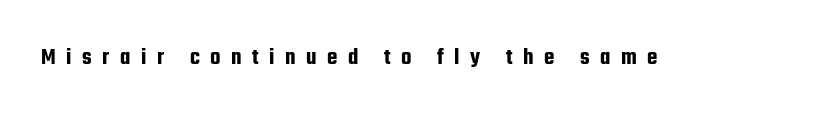
The image shows 24 px text type, upright; set unusually wide letter spacing (+0.44 em), not underlined.
